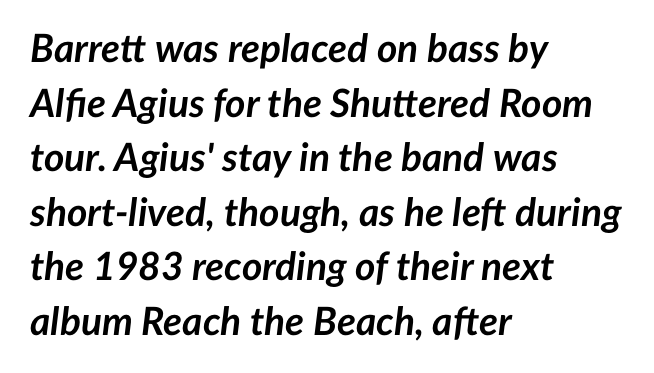
The image shows 39 px semibold type, italic (leaning right); set left-aligned, normal line spacing (1.4x), normal letter spacing, not underlined; low stroke contrast and a medium x-height.
